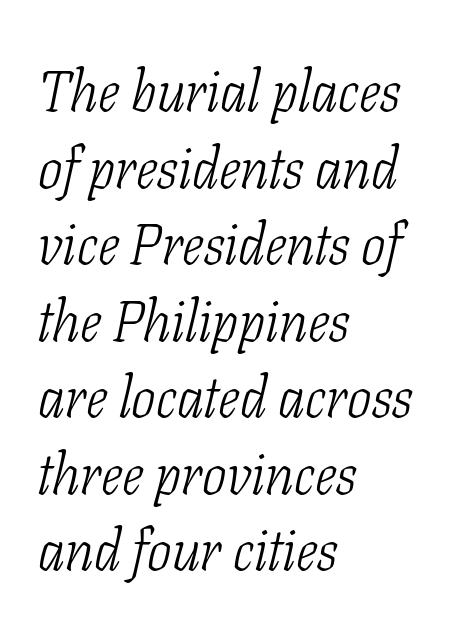
The glyphs look as if they've been sheared to an angle. Between one letter and the next there's only the usual sliver of space. Check the space under the baseline: it is left empty. The font sits on the lighter half of the weight spectrum, regular included. The text was rendered using a seriffed face with decorative stroke endings. This sample has the flowing, uneven cadence of proportional lettering.
